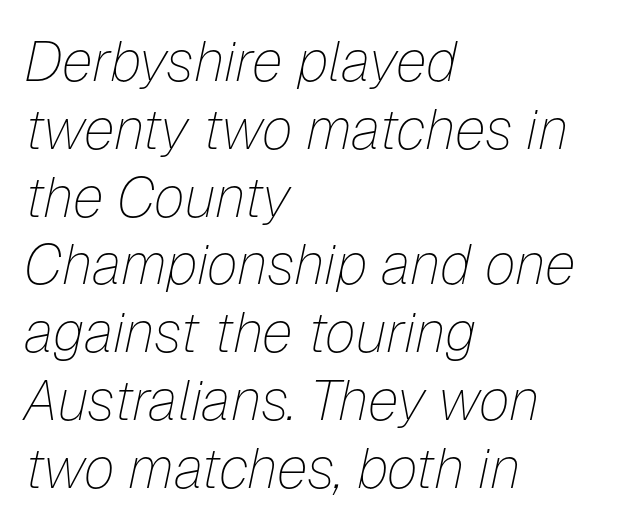
The image shows 56 px thin type, italic (leaning right); set left-aligned, line spacing 1.21x, normal letter spacing, not underlined; low stroke contrast and a medium x-height.
